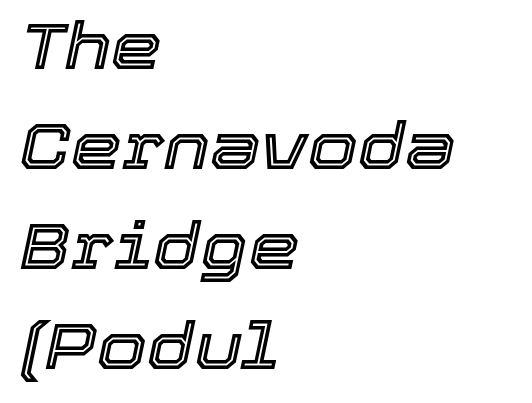
{"italic": "yes", "lean": "right", "slant_degrees": 12, "width": "normal", "x_height": "medium", "monospaced": "no", "underline": "no", "align": "left", "line_spacing": "normal", "line_spacing_ratio": 1.56, "letter_spacing": "normal", "letter_spacing_em": 0.0, "glyph_px": 64}
